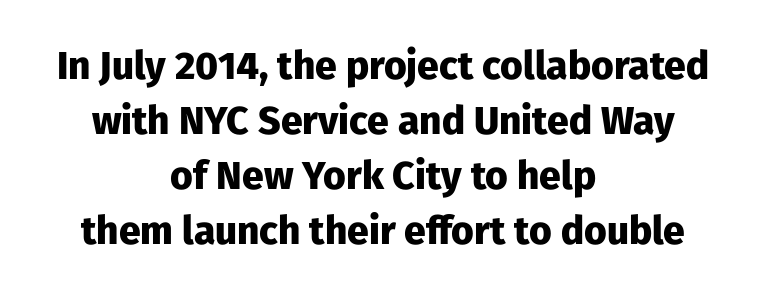
Q: Is the text bold? A: Yes.
Q: Is the text italic (slanted)? A: No, it is upright.
Q: Is the typeface a serif or a sans-serif typeface? A: Sans-serif.
Q: Is the text underlined? A: No.
Q: How is the paragraph aligned? A: Centered.
Q: Is the spacing between letters normal or unusually wide? A: Normal.
Q: Is the spacing between lines tight, normal or loose? A: Normal.
Q: Width (condensed, normal, or wide)? A: Normal.
Q: Stroke contrast? A: Low.
Q: x-height? A: Medium.
Q: Monospaced? A: No.
